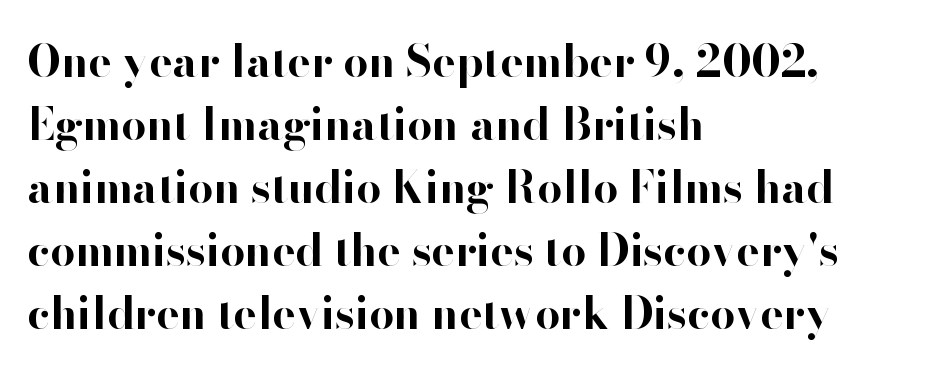
A typesetter would mark this as roman, not italic. Is there much room between lines? A standard amount, neither cramped nor airy. This rendering employs a face without finishing strokes, i.e., a sans-serif. The rag falls on the right side of this text block.
